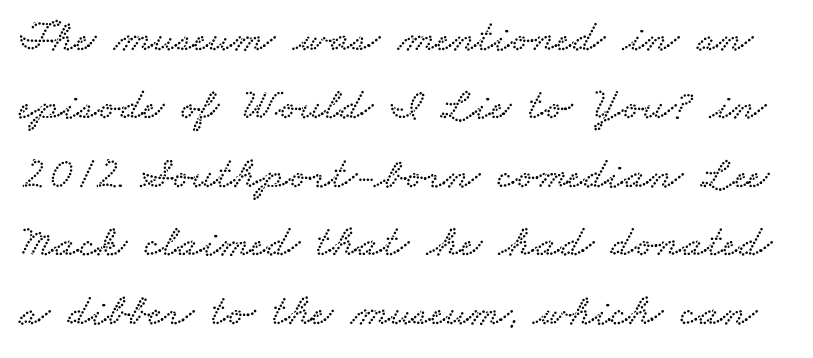
The image shows 45 px wide serif type; set normal line spacing (1.52x), normal letter spacing, not underlined; low stroke contrast and a small x-height.
